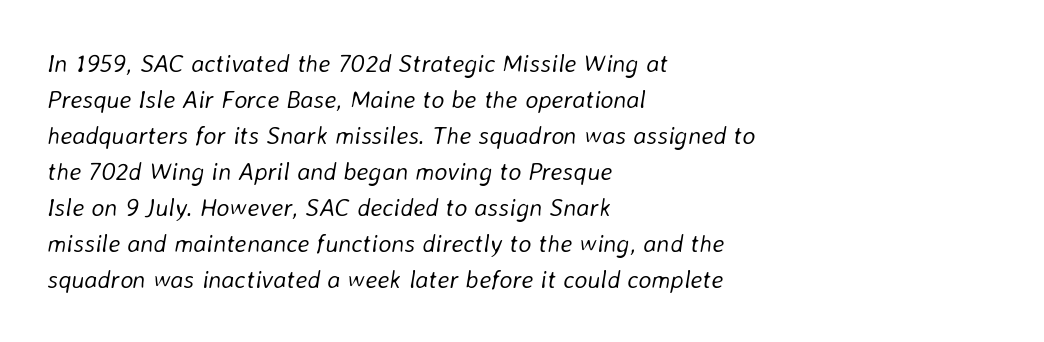
Q: Is the text bold? A: No.
Q: Is the text italic (slanted)? A: Yes, it leans right by about 8 degrees.
Q: Is the text underlined? A: No.
Q: How is the paragraph aligned? A: Left-aligned.
Q: Is the spacing between letters normal or unusually wide? A: Normal.
Q: Is the spacing between lines tight, normal or loose? A: Normal.
